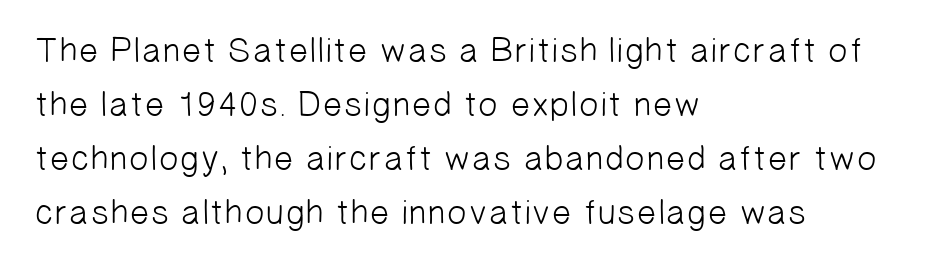
The image shows 35 px light sans-serif type; set left-aligned, normal line spacing (1.54x), normal letter spacing, not underlined; low stroke contrast and a medium x-height.
